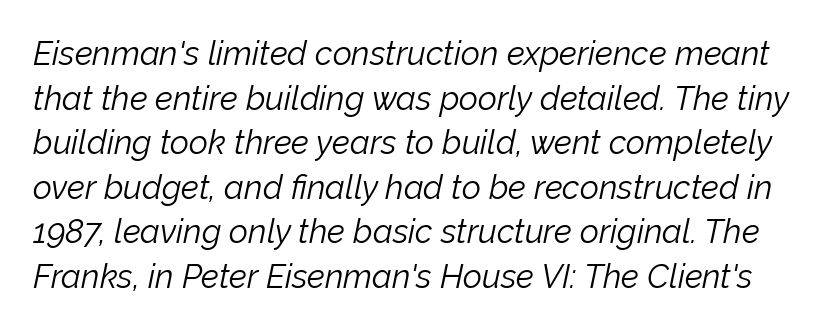
{"italic": "yes", "lean": "right", "slant_degrees": 12, "bold": "no", "weight": "light", "width": "normal", "stroke_contrast": "low", "x_height": "medium", "monospaced": "no", "underline": "no", "line_spacing": "normal", "line_spacing_ratio": 1.35, "letter_spacing": "normal", "letter_spacing_em": 0.0, "glyph_px": 33}
